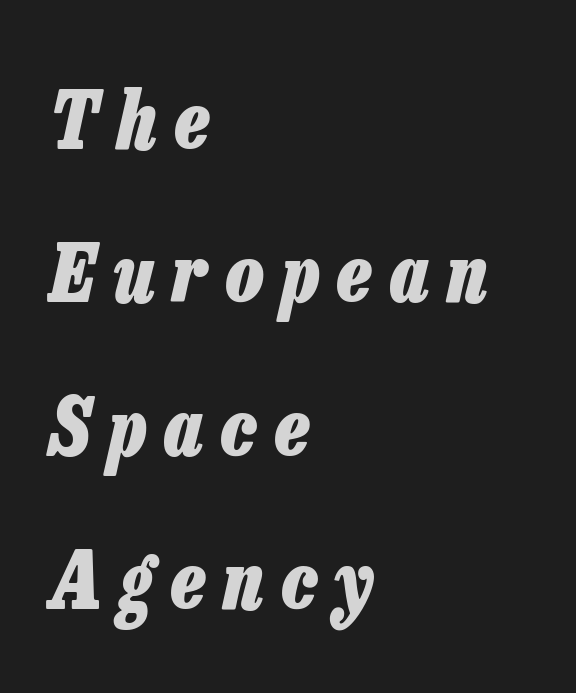
Tracking here is generous; glyphs stand well apart from one another. Descender tails drop into unmarked territory. A classic flush-left, rag-right setting is used for this passage. If you drew a line through each stem, it would be angled. Honestly, the rows look like they've been pulled way apart. On the weight axis this lands at bold, roughly 700.
